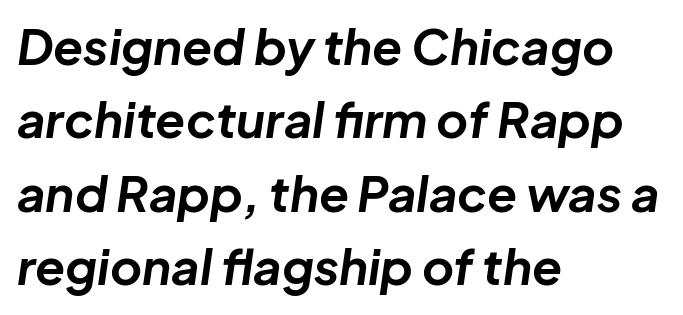
The image shows 49 px bold type, italic (leaning right); set left-aligned, normal line spacing (1.5x), normal letter spacing, not underlined; low stroke contrast and a medium x-height.
